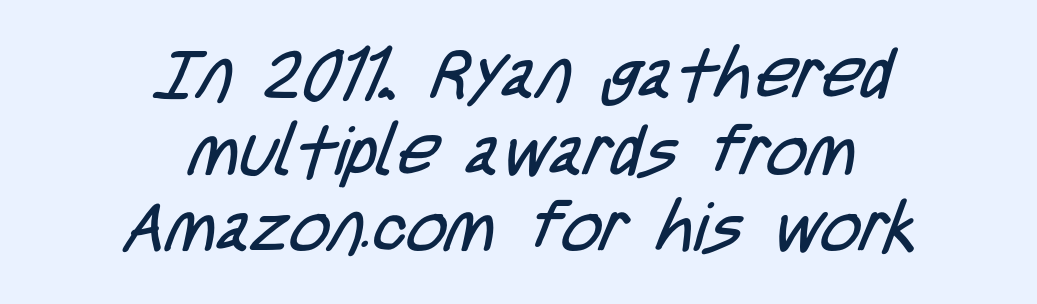
Spacing verdict: proportional, widths tailored to each character. A clean baseline with only descenders dipping below it. The rendering keeps characters at their native spacing. Regarding serifs, this sample does without them. These glyphs show unthickened strokes, regular width or finer. These lines are centered, leaving both edges ragged.
